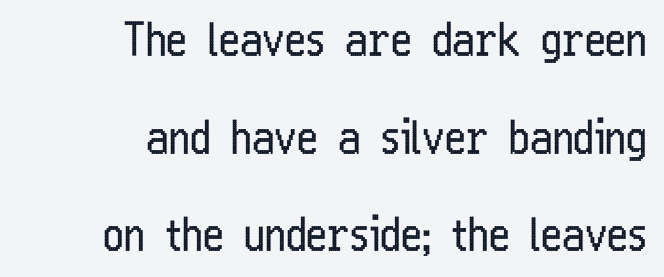
{"serif": "no", "italic": "no", "bold": "no", "weight": "regular", "width": "condensed", "stroke_contrast": "low", "x_height": "medium", "monospaced": "no", "underline": "no", "align": "right", "line_spacing": "loose", "line_spacing_ratio": 2.17, "letter_spacing": "normal", "letter_spacing_em": 0.0, "glyph_px": 45}
